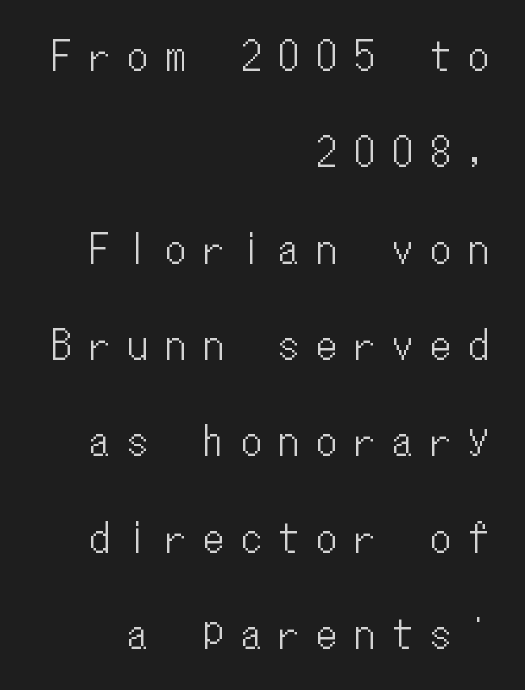
The image shows 39 px condensed type, upright, monospaced; set right-aligned, loose line spacing (2.47x), unusually wide letter spacing (+0.47 em), not underlined; low stroke contrast and a medium x-height.
